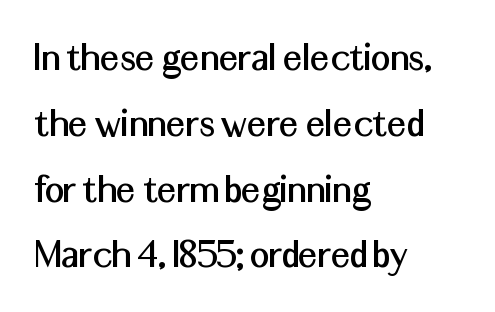
Glance below the letters and you will spot only blank space. This sample uses plain, unmodified letter spacing. In terms of leading, this rendering sits right in the middle. The setting favours the left margin, as ordinary paragraphs usually do. The lettering stays uniformly vertical, giving the passage a roman look.
